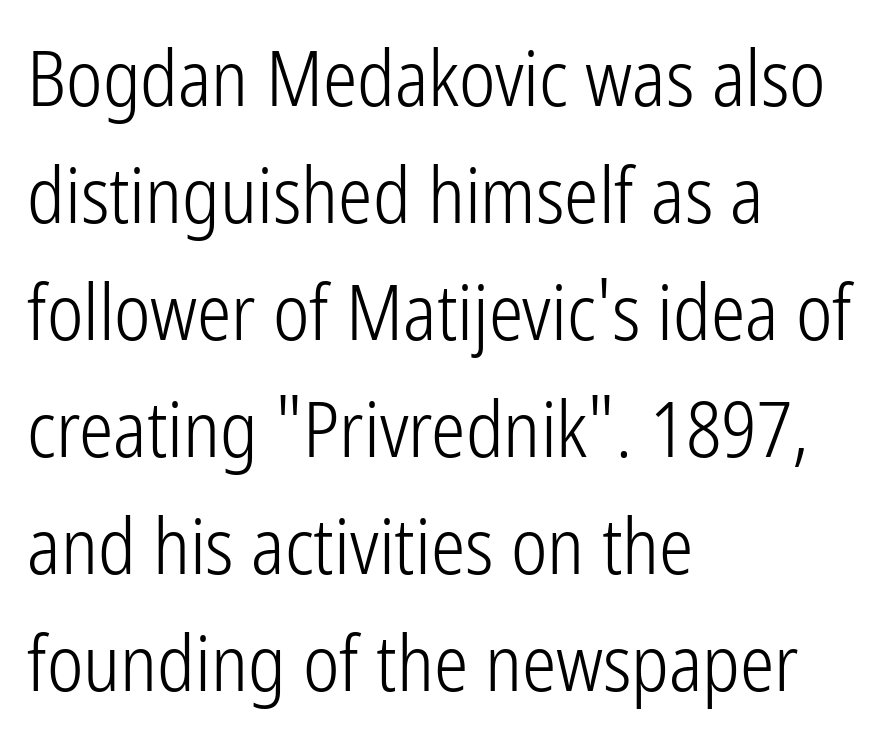
The image shows 77 px light, condensed sans-serif type, upright; set left-aligned, normal line spacing (1.52x), normal letter spacing, not underlined; low stroke contrast and a medium x-height.
